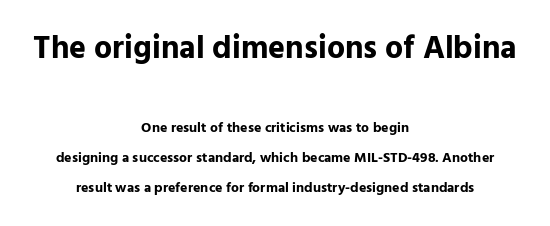
The image shows 32 px bold sans-serif type, upright; set centered, loose line spacing (2.14x), normal letter spacing, not underlined; the first (top) block is 2.29x larger; low stroke contrast and a medium x-height.
